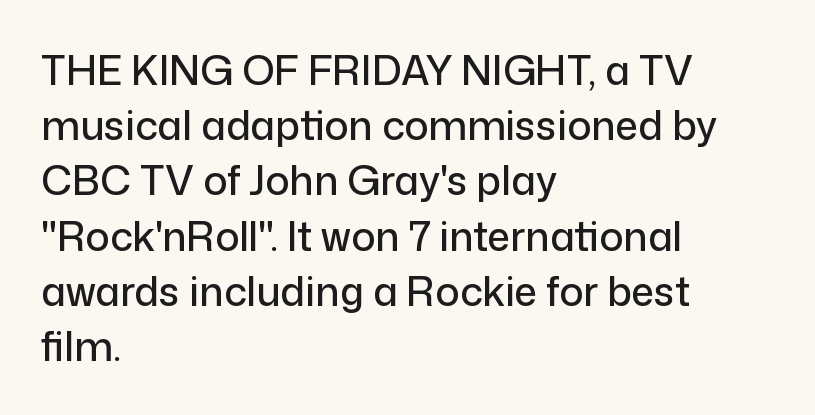
Q: Is the text italic (slanted)? A: No, it is upright.
Q: Is the typeface a serif or a sans-serif typeface? A: Sans-serif.
Q: Is the text underlined? A: No.
Q: How is the paragraph aligned? A: Left-aligned.
Q: Is the spacing between letters normal or unusually wide? A: Normal.
Q: Is the spacing between lines tight, normal or loose? A: Normal.
Q: Width (condensed, normal, or wide)? A: Normal.
Q: Stroke contrast? A: Low.
Q: x-height? A: Medium.
Q: Monospaced? A: No.
